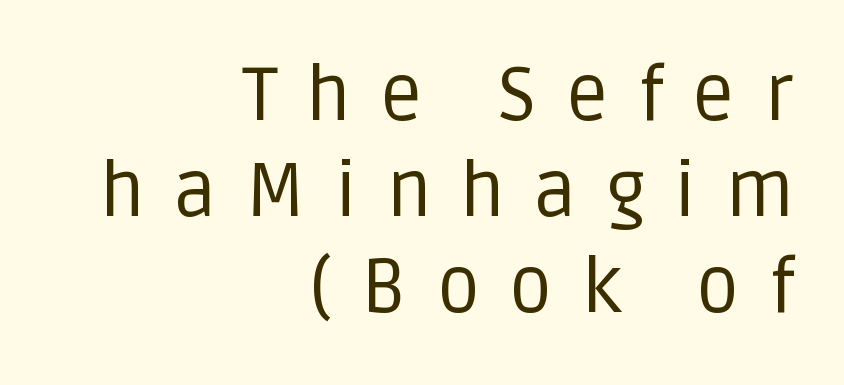
A bare baseline throughout the passage. When letters stand straight like this, we call the style roman or upright. How are the letters spaced? Widely, with obvious added tracking. No letter is thick-stroked: the sample isn't bold.
